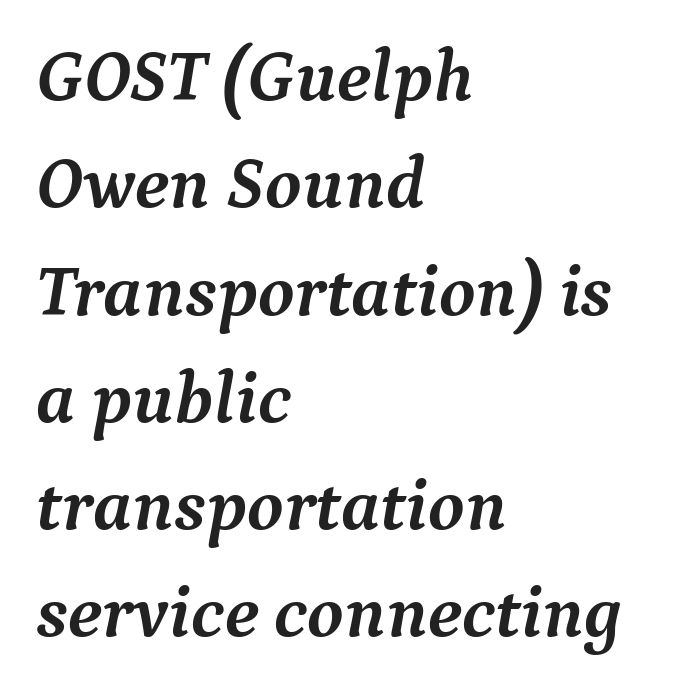
Descenders are the only things crossing below the line. Summary of vertical rhythm: regular, with standard interline spacing. Every letter is thick-stroked: bold, no question. Every row of glyphs begins at an identical x-position on the left. Is this a fixed-width face? No — the glyphs have proportional, varying widths.
